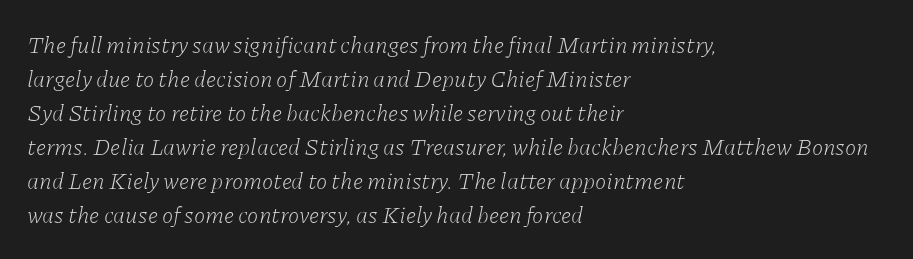
Words appear dense and cohesive because spacing is normal. Underline: absent. The font is comparable to plain body text, perhaps lighter. One-word summary of the alignment: left.
